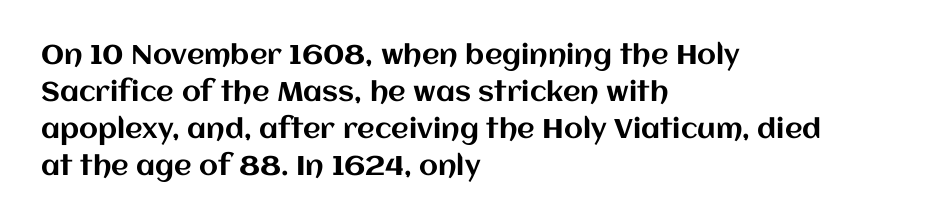
A typesetter would call this zero additional tracking. Notice how descenders clear the ascenders below comfortably — that's standard leading. Ordinary non-slanted type is in use. Letters rest on an invisible, unmarked baseline.
